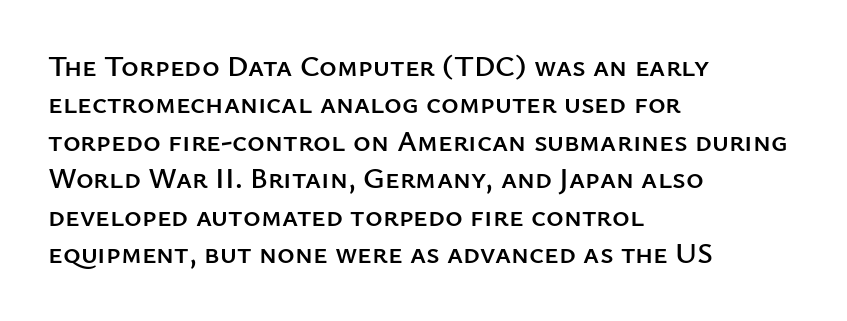
{"serif": "no", "italic": "no", "width": "normal", "stroke_contrast": "low", "x_height": "medium", "monospaced": "no", "underline": "no", "align": "left", "line_spacing": "normal", "line_spacing_ratio": 1.25, "letter_spacing": "normal", "letter_spacing_em": 0.0, "glyph_px": 30}
